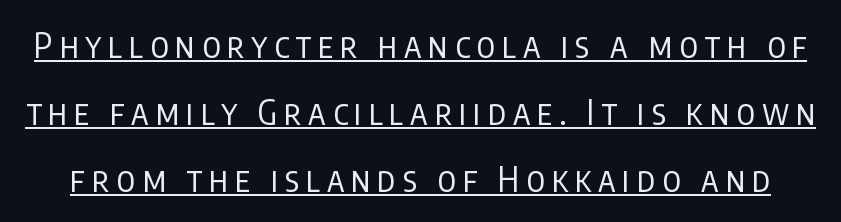
What kind of face is this? One without serifs — a sans. The glyphs are accompanied by a horizontal stroke just below them. This reads as an unemphasized weight, regular at the heaviest. Italic? Not at all — the glyphs are vertical. How would I describe the line gaps? Wide and relaxed. This sample has the flowing, uneven cadence of proportional lettering.
